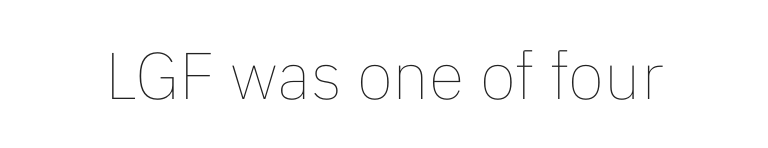
The image shows 66 px thin type, upright; set normal letter spacing, not underlined; low stroke contrast and a medium x-height.
